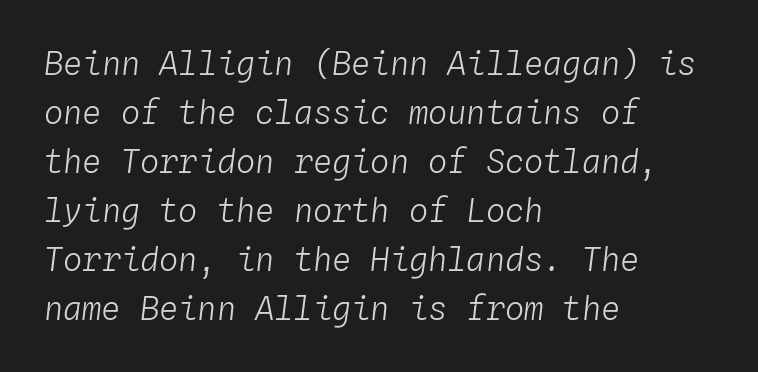
{"italic": "yes", "lean": "right", "slant_degrees": 4, "bold": "no", "weight": "light", "width": "normal", "stroke_contrast": "low", "x_height": "medium", "monospaced": "yes", "underline": "no", "align": "left", "line_spacing": "normal", "line_spacing_ratio": 1.53, "letter_spacing": "normal", "letter_spacing_em": 0.0, "glyph_px": 32}
